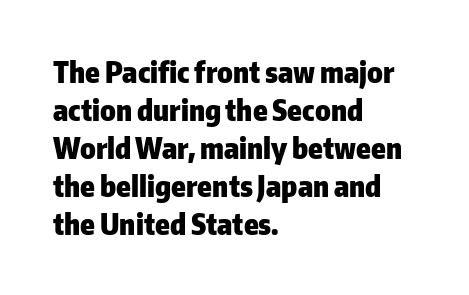
{"serif": "no", "italic": "no", "bold": "yes", "weight": "heavy", "width": "normal", "stroke_contrast": "low", "x_height": "medium", "monospaced": "no", "underline": "no", "align": "left", "line_spacing": "normal", "line_spacing_ratio": 1.31, "letter_spacing": "normal", "letter_spacing_em": 0.0, "glyph_px": 29}
